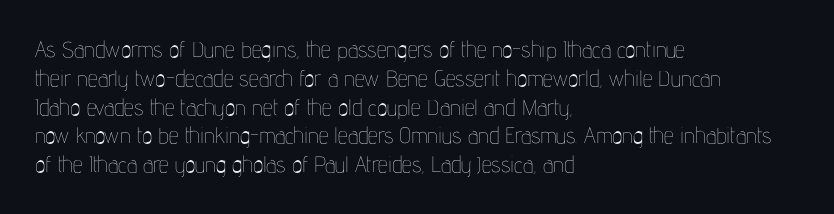
Q: Is the text bold? A: No.
Q: Is the text italic (slanted)? A: No, it is upright.
Q: Is the text underlined? A: No.
Q: How is the paragraph aligned? A: Left-aligned.
Q: Is the spacing between letters normal or unusually wide? A: Normal.
Q: Is the spacing between lines tight, normal or loose? A: Normal.
